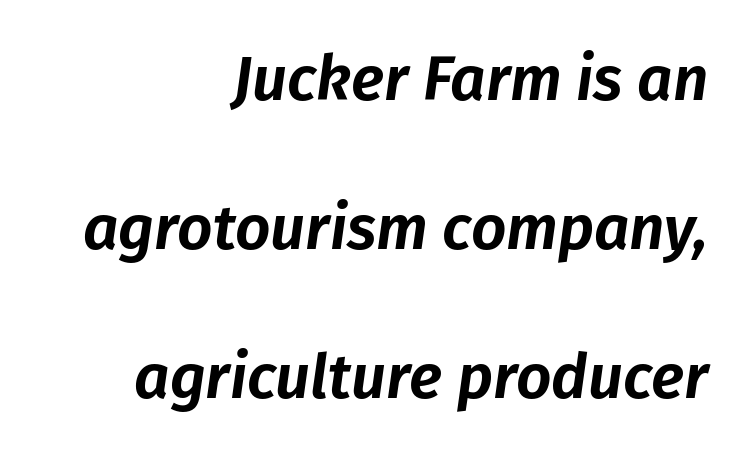
{"italic": "yes", "lean": "right", "slant_degrees": 8, "width": "normal", "stroke_contrast": "low", "x_height": "medium", "monospaced": "no", "underline": "no", "align": "right", "line_spacing": "loose", "line_spacing_ratio": 2.4, "letter_spacing": "normal", "letter_spacing_em": 0.0, "glyph_px": 62}
